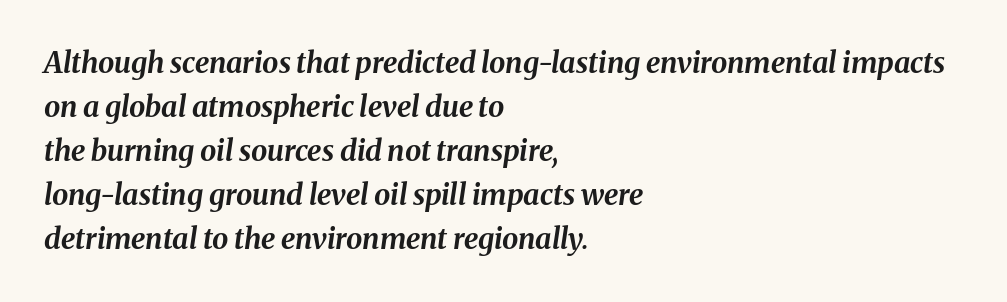
The image shows 29 px bold type, italic (leaning right); set left-aligned, normal line spacing (1.52x), normal letter spacing, not underlined; medium stroke contrast and a medium x-height.
